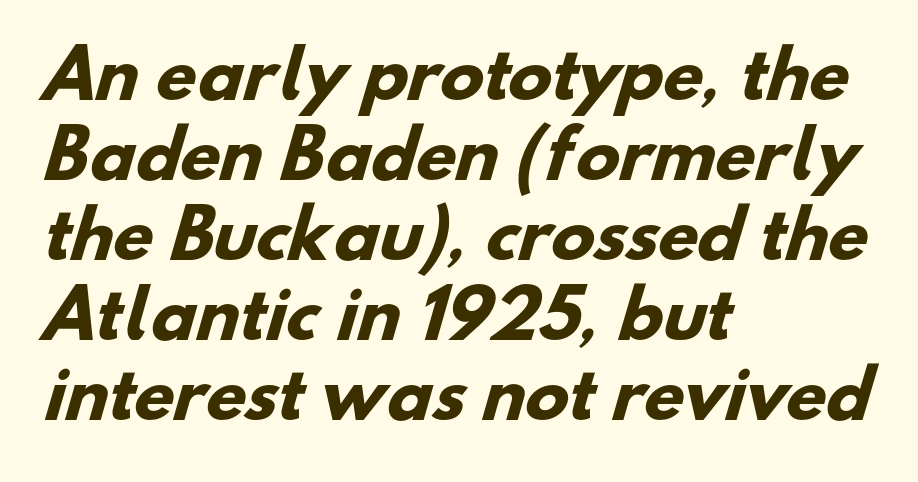
The image shows 65 px heavy sans-serif type; set left-aligned, line spacing 1.23x, normal letter spacing, not underlined; low stroke contrast and a small x-height.
